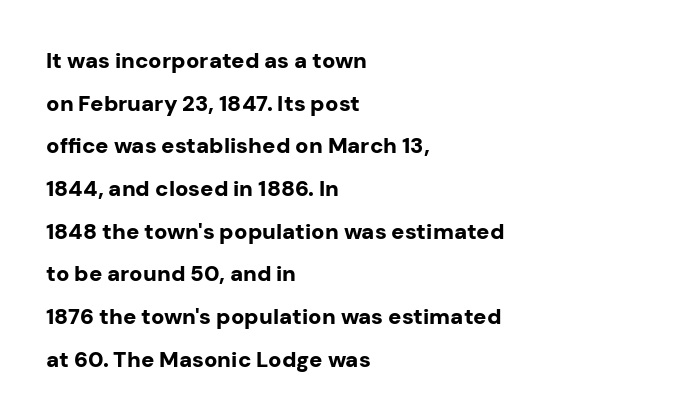
The image shows 22 px bold type, upright; set left-aligned, loose line spacing (1.94x), normal letter spacing, not underlined.
